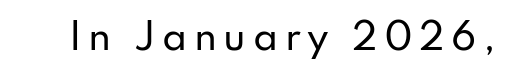
The designer went with a sans here, leaving each stem footless. Ascenders rise straight up at ninety degrees. Has an underline been added? It has not. Is this a fixed-width face? No — the glyphs have proportional, varying widths.
